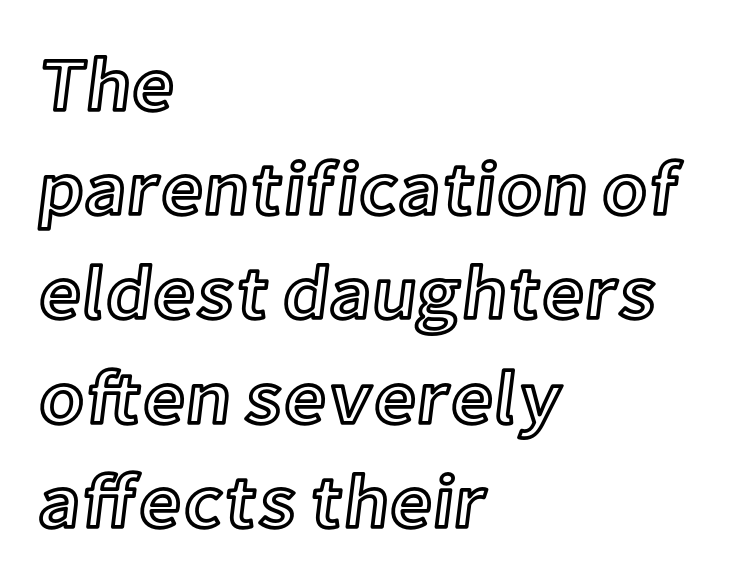
Q: Is the text italic (slanted)? A: Yes.
Q: Is the text underlined? A: No.
Q: How is the paragraph aligned? A: Left-aligned.
Q: Is the spacing between letters normal or unusually wide? A: Normal.
Q: Is the spacing between lines tight, normal or loose? A: Normal.
Q: Width (condensed, normal, or wide)? A: Normal.
Q: x-height? A: Medium.
Q: Monospaced? A: No.
